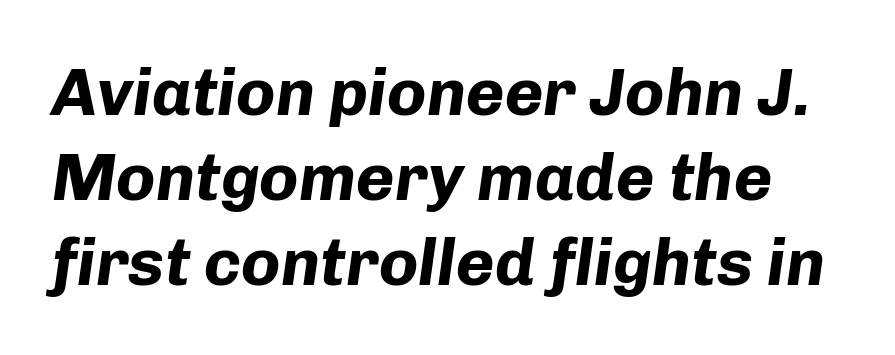
Compared with an ordinary text face, these strokes are far heavier — a full bold. An italicized treatment has been applied to the whole sample. How are the letters spaced? Ordinarily, with no added tracking. You could not count columns in this text — the font is proportionally spaced.
